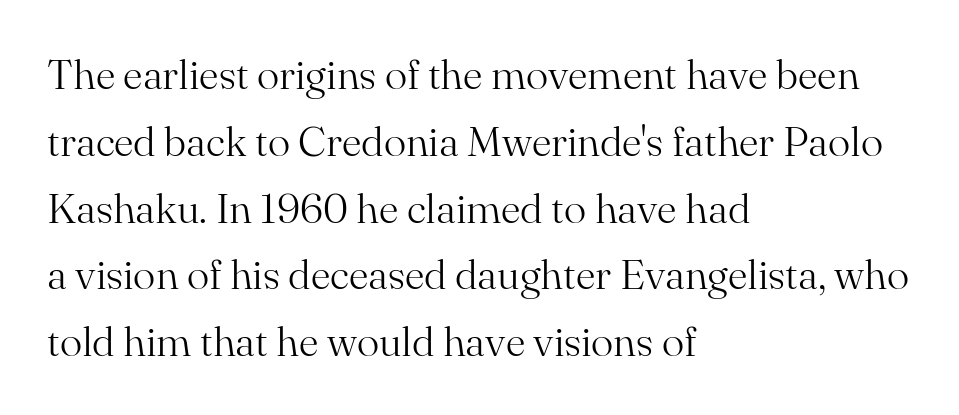
Q: Is the text bold? A: No.
Q: Is the text italic (slanted)? A: No, it is upright.
Q: Is the typeface a serif or a sans-serif typeface? A: Serif.
Q: Is the text underlined? A: No.
Q: How is the paragraph aligned? A: Left-aligned.
Q: Is the spacing between letters normal or unusually wide? A: Normal.
Q: Is the spacing between lines tight, normal or loose? A: Normal.
Q: Width (condensed, normal, or wide)? A: Normal.
Q: Stroke contrast? A: Medium.
Q: x-height? A: Small.
Q: Monospaced? A: No.
